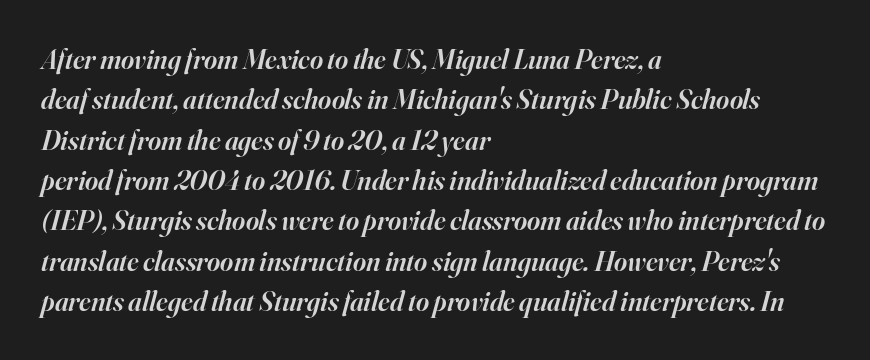
Italic? Definitely — the glyphs are oblique. The rendering uses a moderate line-height, typical for paragraphs. Is this a sans? No — the strokes have serifs. The space directly below the letters is spotless.
